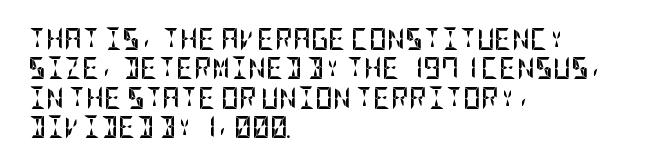
{"italic": "no", "bold": "yes", "underline": "no", "align": "left", "line_spacing": "normal", "line_spacing_ratio": 1.33, "letter_spacing": "normal", "letter_spacing_em": 0.0, "glyph_px": 22}
